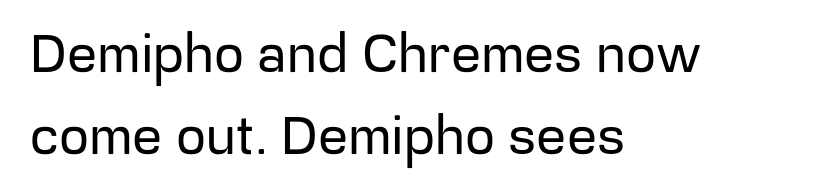
{"serif": "no", "italic": "no", "width": "normal", "stroke_contrast": "low", "x_height": "medium", "monospaced": "no", "underline": "no", "align": "left", "line_spacing": "normal", "line_spacing_ratio": 1.54, "letter_spacing": "normal", "letter_spacing_em": 0.0, "glyph_px": 53}
